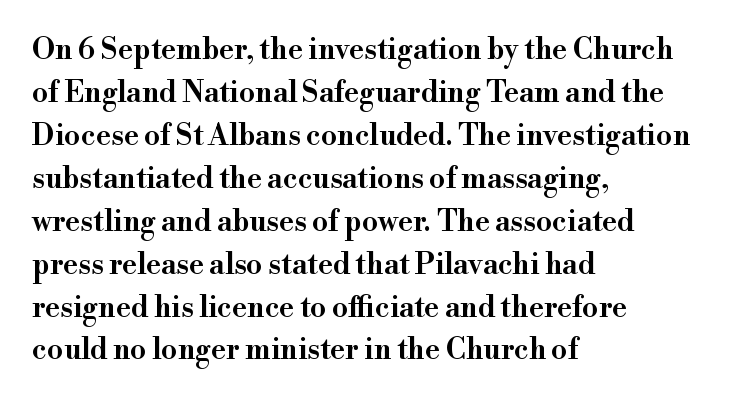
Is there much room between lines? A standard amount, neither cramped nor airy. Default kerning and tracking; the words read as compact shapes. Glance below the letters and you will spot only blank space. Horizontal alignment here is leftward, the default for most running prose. No italicization has been applied; the sample stays upright.
